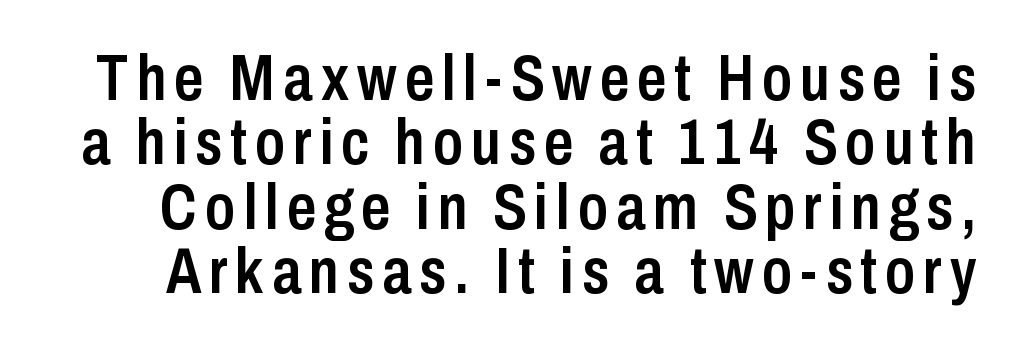
These lines huddle together more closely than default settings would place them. Vertical strokes here are truly vertical. Set as a demibold, roughly 600 on the weight scale. The foot of each line stays bare and open. Each letter's strokes conclude bluntly, with no projecting serifs. Do the characters align in a grid? No, the font is proportional.
